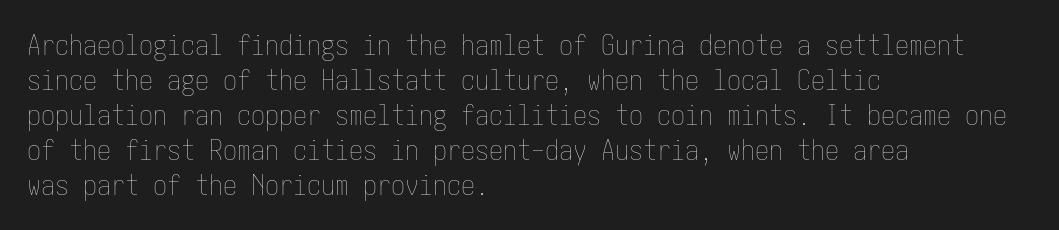
Line starts are locked; line ends wander. These glyphs show unthickened strokes, regular width or finer. The horizontal fit of the characters is conventional and even. Vertical strokes here are truly vertical. The leading is moderate, giving the passage an even texture. Descender tails drop into unmarked territory.
